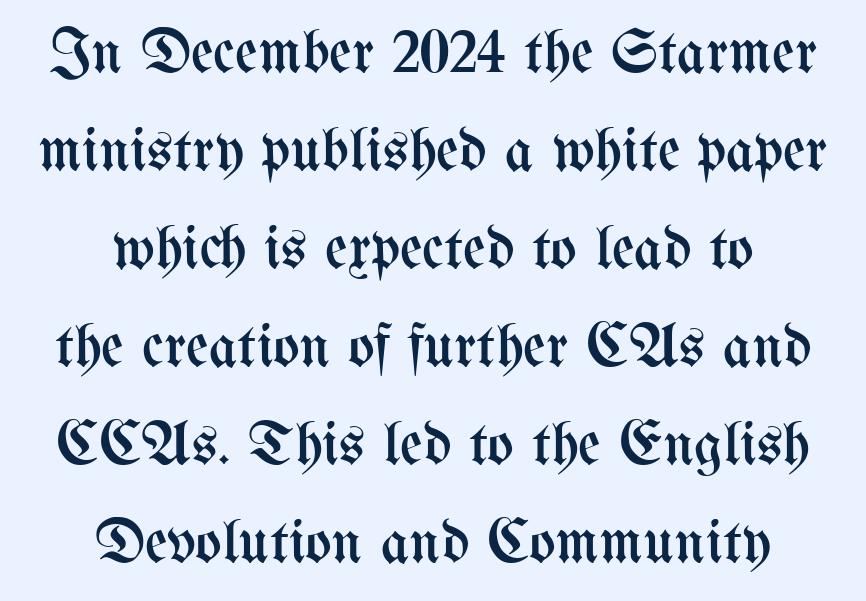
{"italic": "no", "bold": "no", "weight": "regular", "width": "condensed", "stroke_contrast": "medium", "x_height": "medium", "monospaced": "no", "underline": "no", "align": "center", "line_spacing": "normal", "line_spacing_ratio": 1.58, "letter_spacing": "normal", "letter_spacing_em": 0.0, "glyph_px": 62}
